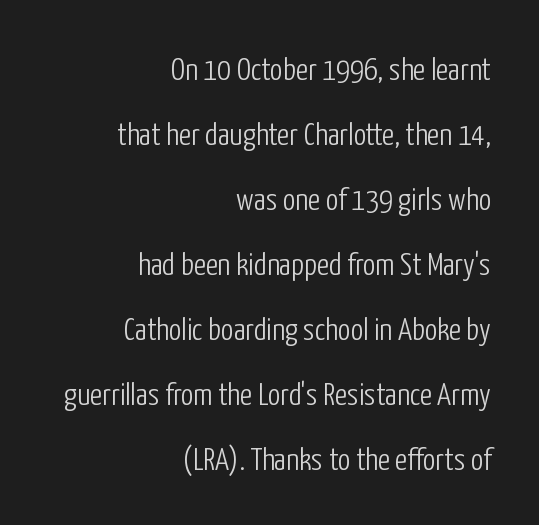
Q: Is the text bold? A: No.
Q: Is the text italic (slanted)? A: No, it is upright.
Q: Is the typeface a serif or a sans-serif typeface? A: Sans-serif.
Q: Is the text underlined? A: No.
Q: How is the paragraph aligned? A: Right-aligned.
Q: Is the spacing between letters normal or unusually wide? A: Normal.
Q: Is the spacing between lines tight, normal or loose? A: Loose.
Q: Width (condensed, normal, or wide)? A: Condensed.
Q: Stroke contrast? A: Low.
Q: x-height? A: Medium.
Q: Monospaced? A: No.
